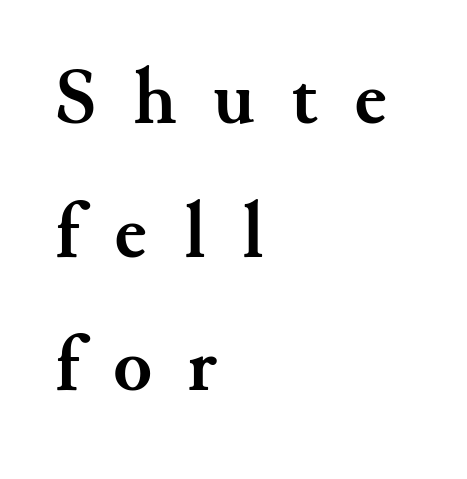
{"serif": "yes", "italic": "no", "bold": "yes", "weight": "semibold", "width": "normal", "stroke_contrast": "medium", "x_height": "small", "monospaced": "no", "underline": "no", "align": "left", "line_spacing": "normal", "line_spacing_ratio": 1.69, "letter_spacing": "wide", "letter_spacing_em": 0.46, "glyph_px": 79}
